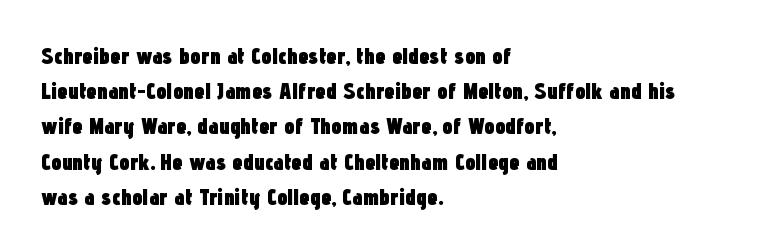
{"italic": "no", "bold": "yes", "underline": "no", "align": "left", "line_spacing": "normal", "line_spacing_ratio": 1.53, "letter_spacing": "normal", "letter_spacing_em": 0.0, "glyph_px": 23}
